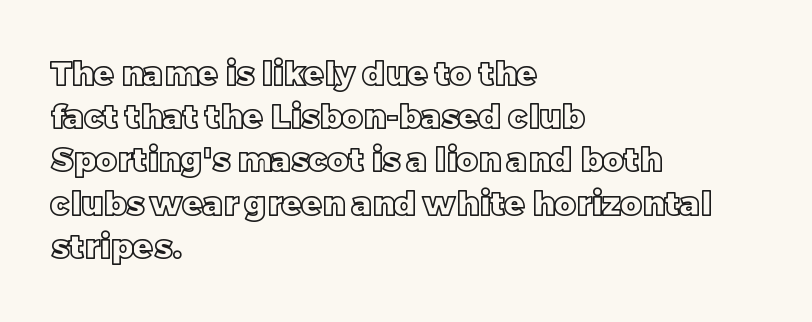
The image shows 33 px text type, upright; set left-aligned, normal line spacing (1.31x), normal letter spacing, not underlined; a large x-height.
